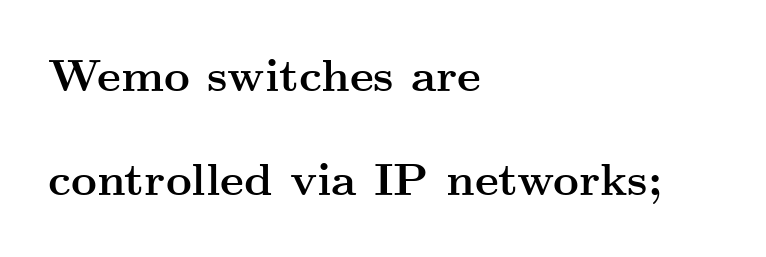
This rendering employs a face with finishing strokes, i.e., a serif. Honestly, the rows look like they've been pulled way apart. Reading down the block, your eye returns to a fixed left position each line. Spacing between characters is what you'd get straight out of the box.
